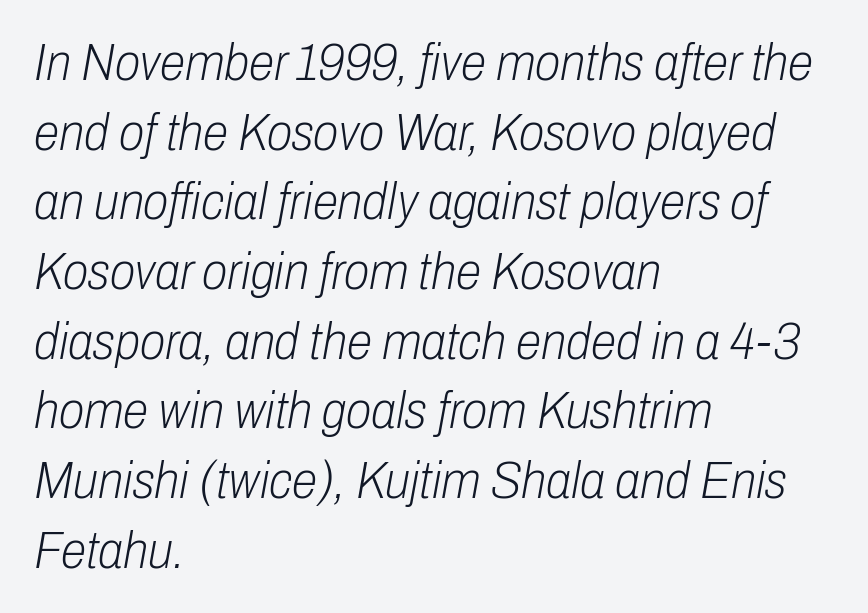
Q: Is the text bold? A: No.
Q: Is the text italic (slanted)? A: Yes, it leans right by about 10 degrees.
Q: Is the text underlined? A: No.
Q: How is the paragraph aligned? A: Left-aligned.
Q: Is the spacing between letters normal or unusually wide? A: Normal.
Q: Is the spacing between lines tight, normal or loose? A: Normal.
Q: Width (condensed, normal, or wide)? A: Condensed.
Q: Stroke contrast? A: Low.
Q: x-height? A: Medium.
Q: Monospaced? A: No.
